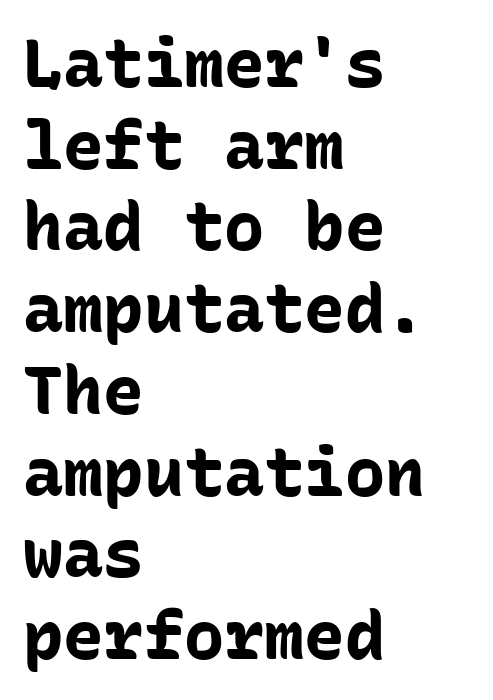
{"serif": "no", "italic": "no", "bold": "yes", "weight": "bold", "width": "normal", "stroke_contrast": "low", "x_height": "medium", "monospaced": "yes", "underline": "no", "align": "left", "line_spacing_ratio": 1.22, "letter_spacing": "normal", "letter_spacing_em": 0.0, "glyph_px": 67}
